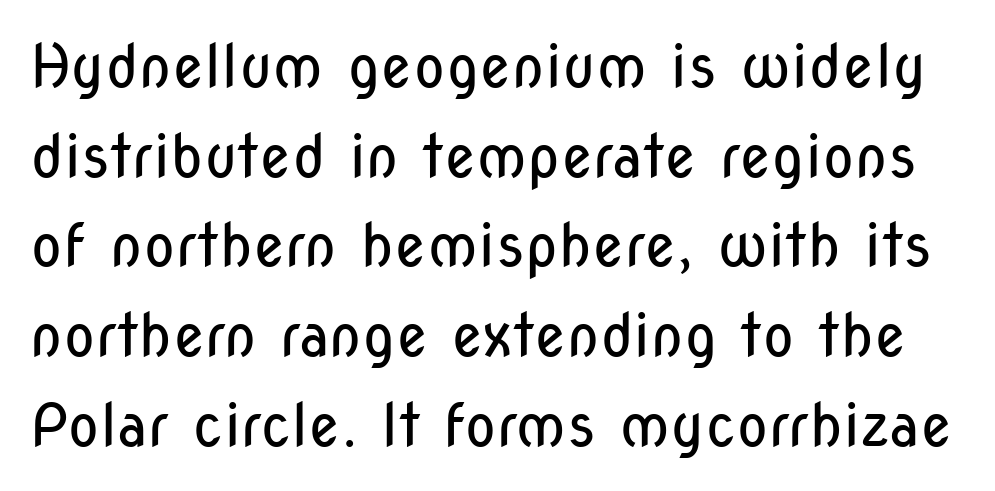
{"serif": "no", "italic": "no", "bold": "no", "weight": "regular", "width": "condensed", "stroke_contrast": "low", "x_height": "medium", "monospaced": "no", "underline": "no", "line_spacing": "normal", "line_spacing_ratio": 1.52, "letter_spacing": "normal", "letter_spacing_em": 0.0, "glyph_px": 59}
